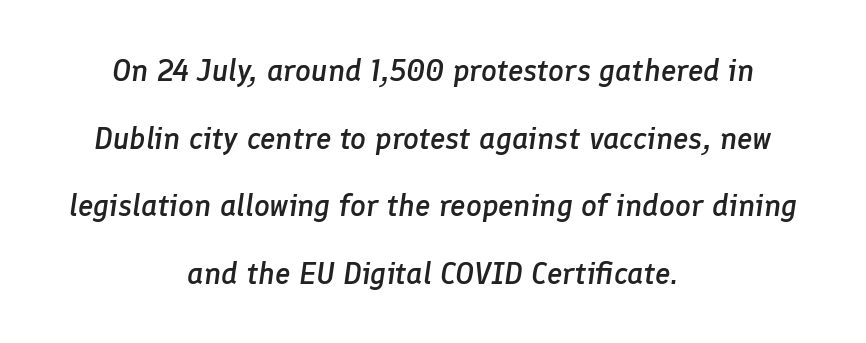
Q: Is the text bold? A: Semi-bold.
Q: Is the text italic (slanted)? A: Yes, it leans right by about 8 degrees.
Q: Is the text underlined? A: No.
Q: How is the paragraph aligned? A: Centered.
Q: Is the spacing between letters normal or unusually wide? A: Normal.
Q: Is the spacing between lines tight, normal or loose? A: Loose.
Q: Width (condensed, normal, or wide)? A: Normal.
Q: Stroke contrast? A: Low.
Q: x-height? A: Medium.
Q: Monospaced? A: No.
